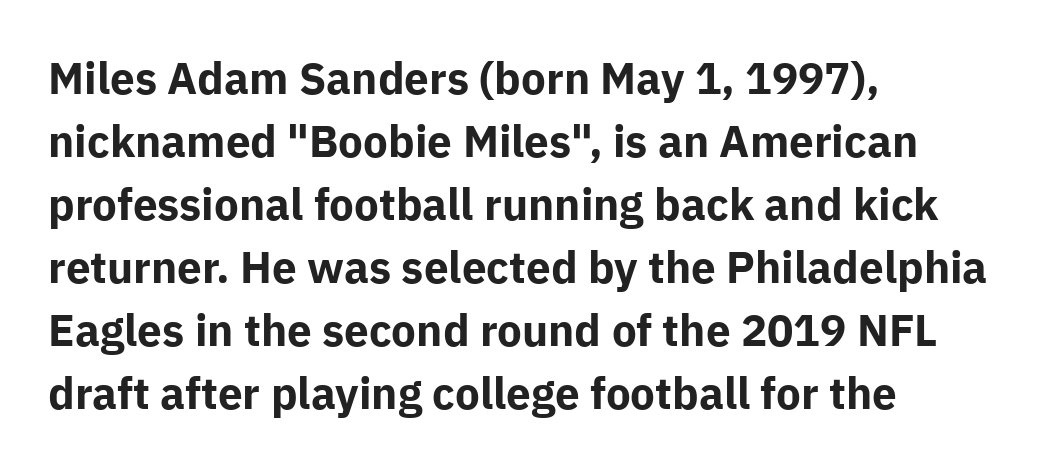
{"serif": "no", "italic": "no", "bold": "yes", "weight": "bold", "width": "normal", "stroke_contrast": "low", "x_height": "medium", "monospaced": "no", "underline": "no", "align": "left", "line_spacing": "normal", "line_spacing_ratio": 1.43, "letter_spacing": "normal", "letter_spacing_em": 0.0, "glyph_px": 44}
